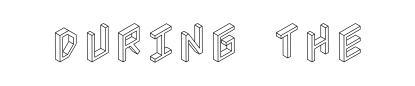
Descenders are the only things crossing below the line. The horizontal fit of the characters is conventional and even. The font's upright variant was chosen for this text.
